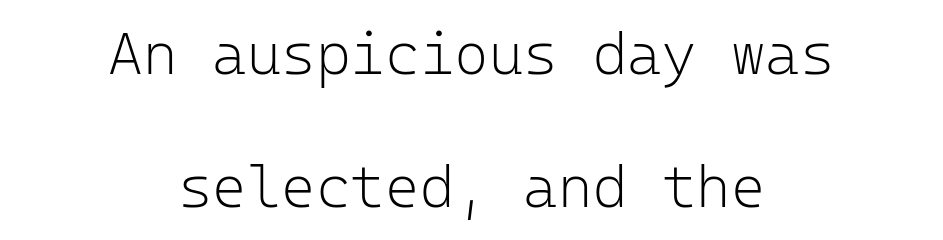
{"serif": "no", "italic": "no", "bold": "no", "weight": "light", "width": "normal", "stroke_contrast": "low", "x_height": "medium", "monospaced": "yes", "underline": "no", "align": "center", "line_spacing": "loose", "line_spacing_ratio": 2.25, "letter_spacing": "normal", "letter_spacing_em": 0.0, "glyph_px": 59}
